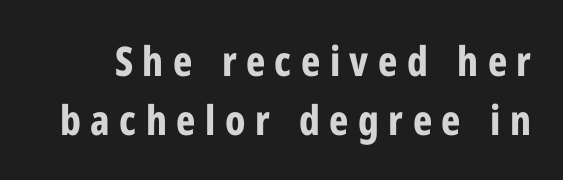
Q: Is the text bold? A: Yes.
Q: Is the text italic (slanted)? A: No, it is upright.
Q: Is the typeface a serif or a sans-serif typeface? A: Sans-serif.
Q: Is the text underlined? A: No.
Q: Is the spacing between letters normal or unusually wide? A: Unusually wide.
Q: Is the spacing between lines tight, normal or loose? A: Normal.
Q: Width (condensed, normal, or wide)? A: Condensed.
Q: Stroke contrast? A: Low.
Q: x-height? A: Medium.
Q: Monospaced? A: No.
